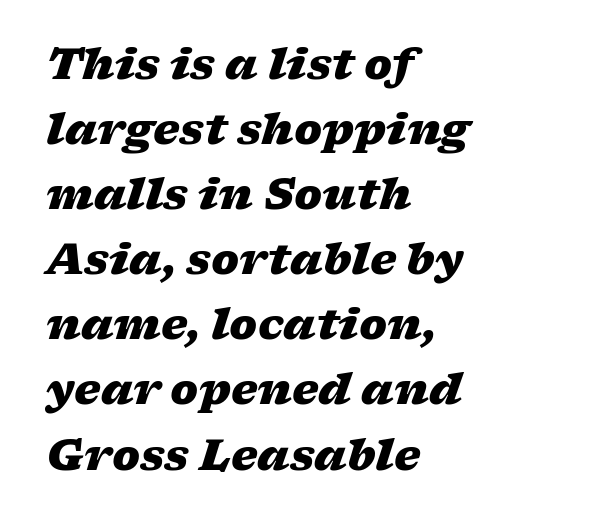
{"italic": "yes", "lean": "right", "slant_degrees": 17, "bold": "yes", "weight": "heavy", "width": "wide", "stroke_contrast": "low", "x_height": "medium", "monospaced": "no", "underline": "no", "align": "left", "line_spacing": "normal", "line_spacing_ratio": 1.55, "letter_spacing": "normal", "letter_spacing_em": 0.0, "glyph_px": 42}
